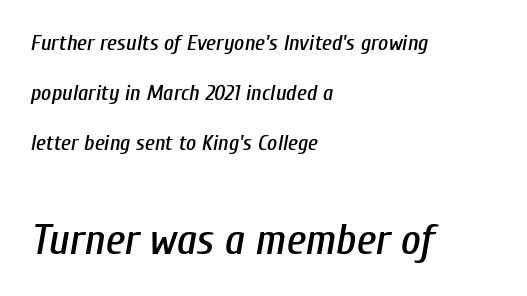
The image shows 43 px condensed type, italic (leaning right); set left-aligned, loose line spacing (2.28x), normal letter spacing, not underlined; the second (bottom) block is 1.95x larger; low stroke contrast and a medium x-height.
